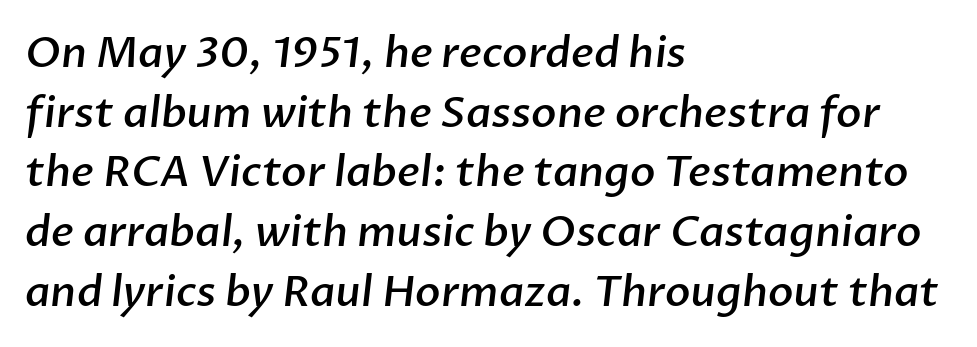
{"serif": "no", "bold": "semi", "weight": "semibold", "width": "normal", "stroke_contrast": "low", "x_height": "medium", "monospaced": "no", "underline": "no", "align": "left", "line_spacing": "normal", "line_spacing_ratio": 1.42, "letter_spacing": "normal", "letter_spacing_em": 0.0, "glyph_px": 42}
